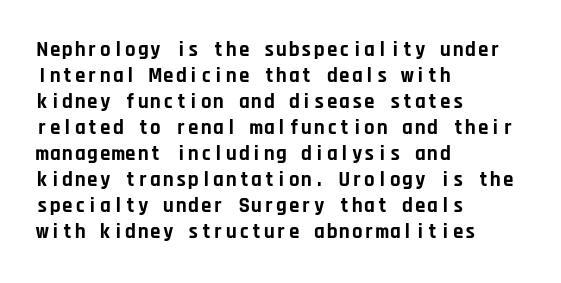
The strokes are fattened all the way to bold. Visually the block forms a straight wall on the left and a jagged coastline on the right. A typesetter would mark this as roman, not italic. The words here are not underlined.
